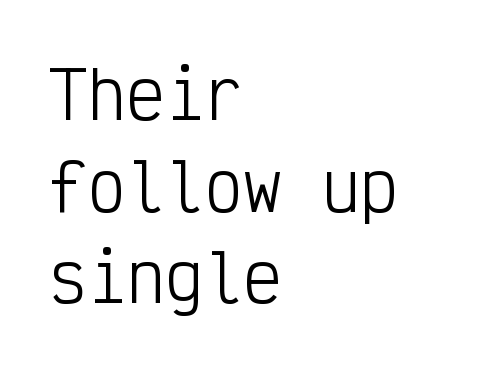
The image shows 65 px light, condensed sans-serif type, upright, monospaced; set left-aligned, normal line spacing (1.41x), normal letter spacing, not underlined; low stroke contrast and a medium x-height.
